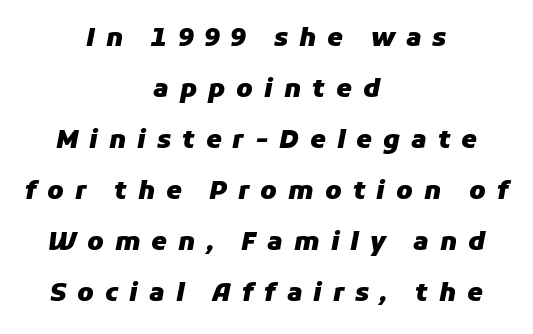
One glance says open: line gaps are wider than usual. Typographic density is high because the face is bold. Italic: yes, the glyphs are oblique. Quick note: underline off.
